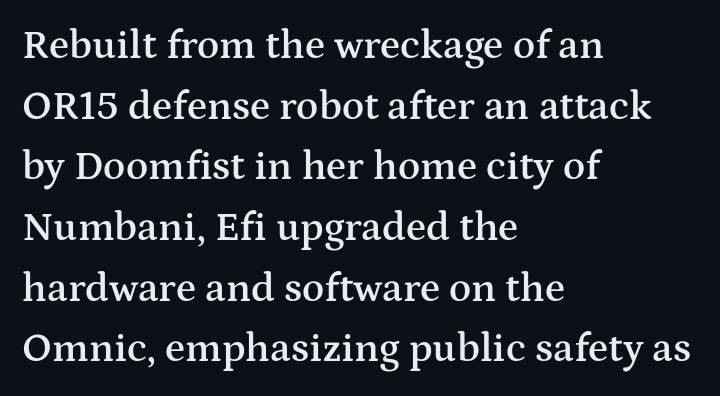
These lines sit exactly where default settings would place them. Unmarked baselines from the first word to the last. The paragraph has a hard left edge and a soft right edge. Characters follow at the spacing the type designer built in. Do the characters align in a grid? No, the font is proportional. Are there feet on the stems? There are — it's a serif.
